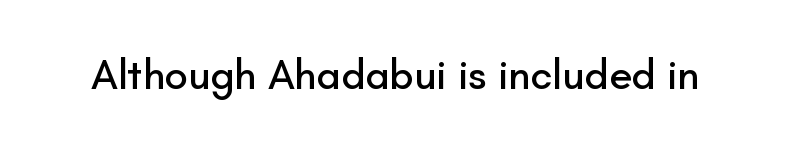
The image shows 42 px sans-serif type, upright; set normal letter spacing, not underlined; low stroke contrast and a small x-height.
